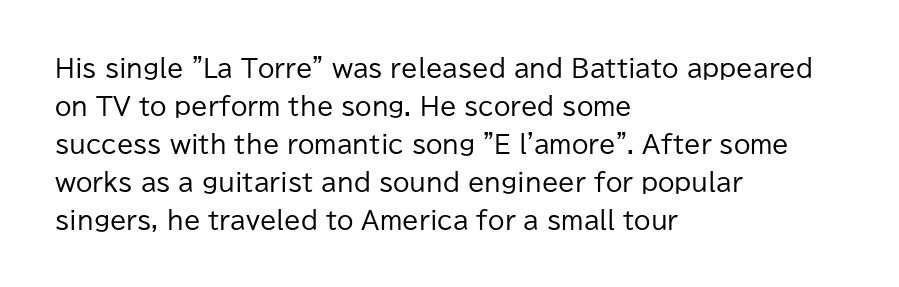
Q: Is the text bold? A: No.
Q: Is the text italic (slanted)? A: No, it is upright.
Q: Is the text underlined? A: No.
Q: How is the paragraph aligned? A: Left-aligned.
Q: Is the spacing between letters normal or unusually wide? A: Normal.
Q: Is the spacing between lines tight, normal or loose? A: Normal.
